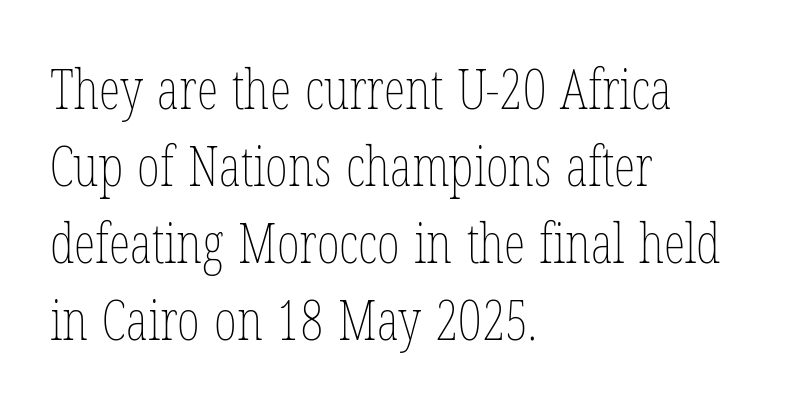
{"italic": "no", "bold": "no", "weight": "thin", "width": "condensed", "stroke_contrast": "low", "x_height": "medium", "monospaced": "no", "underline": "no", "align": "left", "line_spacing": "normal", "line_spacing_ratio": 1.4, "letter_spacing": "normal", "letter_spacing_em": 0.0, "glyph_px": 55}
